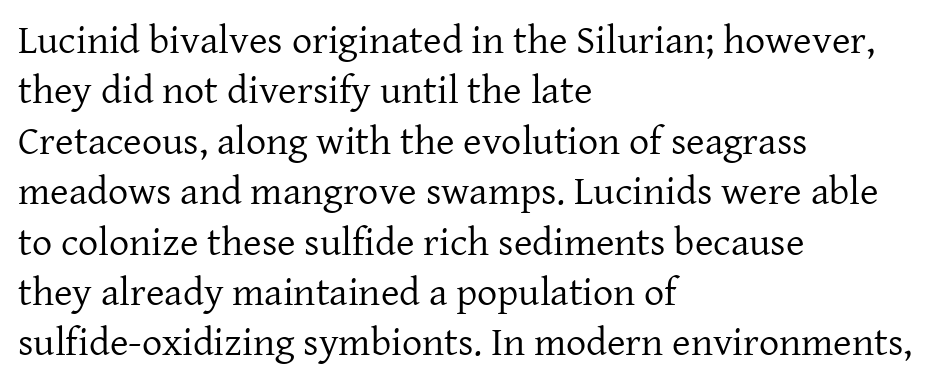
The image shows 40 px regular-weight serif type, upright; set left-aligned, normal line spacing (1.26x), normal letter spacing, not underlined; low stroke contrast and a medium x-height.
